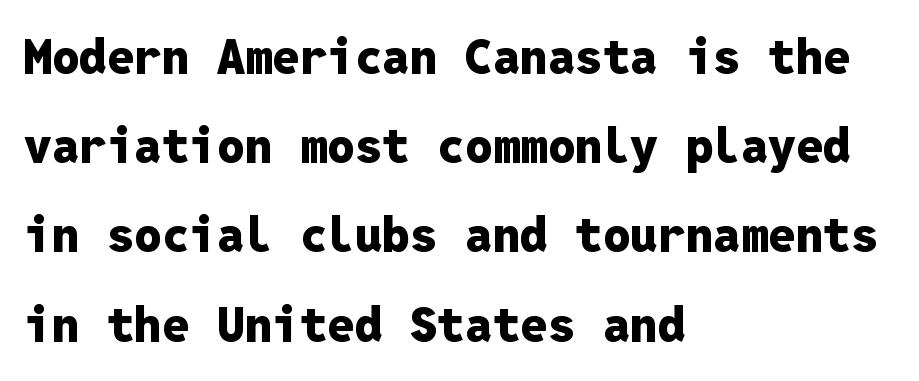
Short note: letters normally spaced. This sample uses an upright cut, with every glyph sitting square on the baseline. Nobody drew a line under any word here. The sample has been set heavy, in full bold. Is this a fixed-width face? Yes — each glyph sits in an identical cell.
